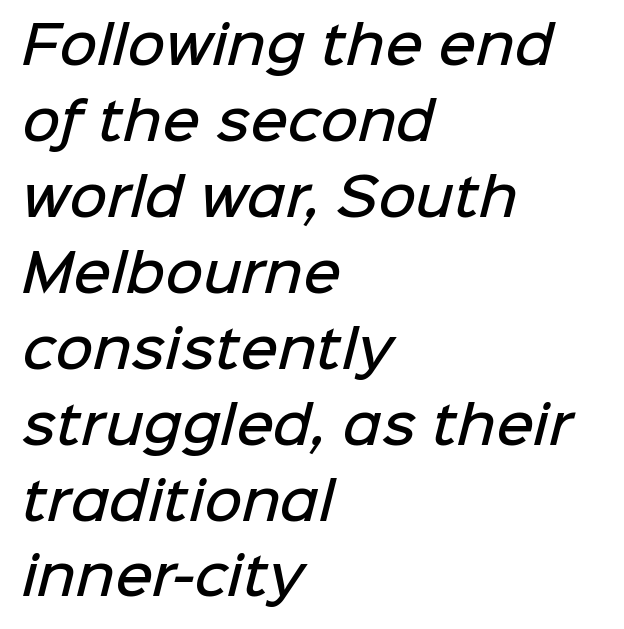
{"serif": "no", "bold": "semi", "weight": "semibold", "width": "normal", "stroke_contrast": "low", "x_height": "medium", "monospaced": "no", "underline": "no", "align": "left", "line_spacing": "normal", "line_spacing_ratio": 1.46, "letter_spacing": "normal", "letter_spacing_em": 0.0, "glyph_px": 52}
